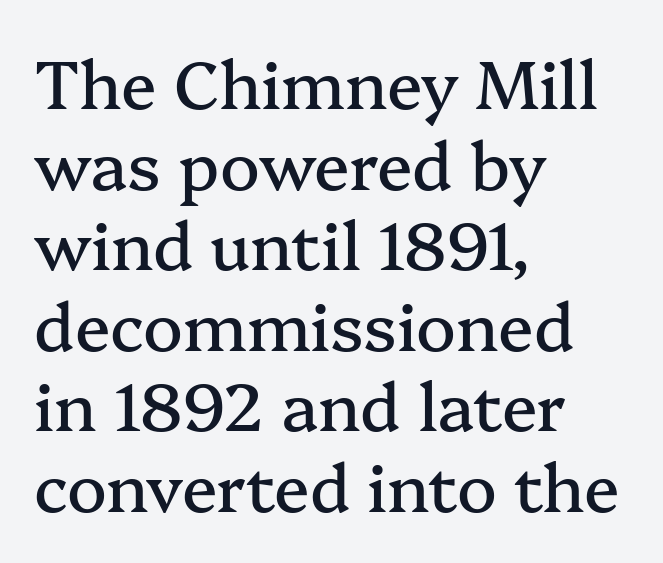
{"serif": "yes", "italic": "no", "width": "normal", "stroke_contrast": "medium", "x_height": "medium", "monospaced": "no", "underline": "no", "align": "left", "line_spacing_ratio": 1.22, "letter_spacing": "normal", "letter_spacing_em": 0.0, "glyph_px": 66}
